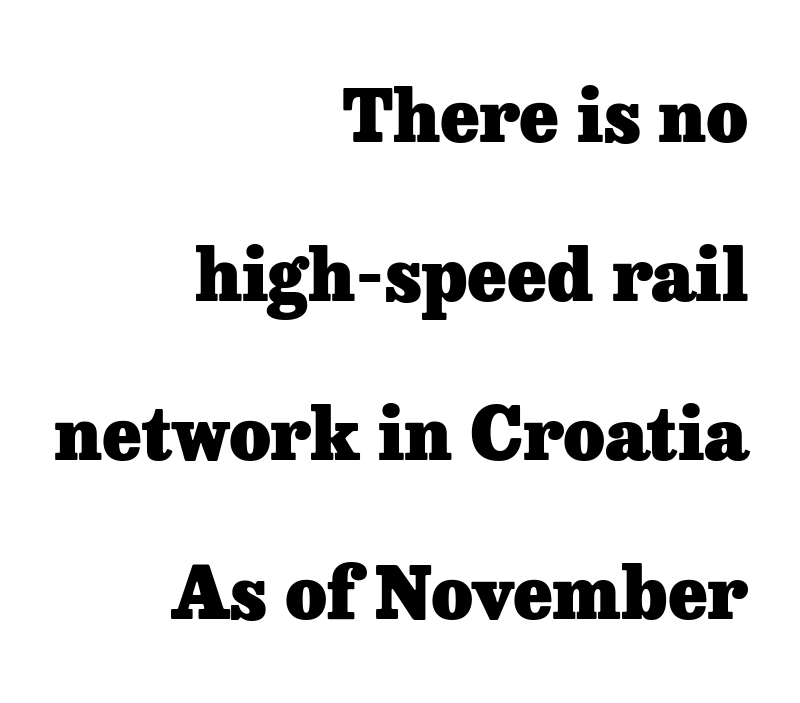
{"serif": "yes", "italic": "no", "bold": "yes", "weight": "heavy", "width": "normal", "stroke_contrast": "low", "x_height": "medium", "monospaced": "no", "underline": "no", "align": "right", "line_spacing": "loose", "line_spacing_ratio": 2.21, "letter_spacing": "normal", "letter_spacing_em": 0.0, "glyph_px": 72}
